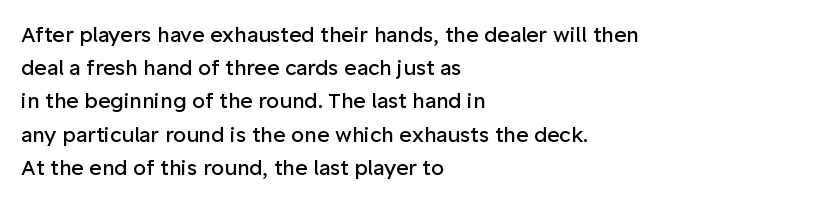
The face looks like a standard text weight, possibly lighter. Short and long lines alike share a common starting point at left. Vertically, the passage feels balanced, rows spaced as you'd expect. A bare baseline throughout the passage. Here the glyphs are tracked normally, forming tight word shapes.
